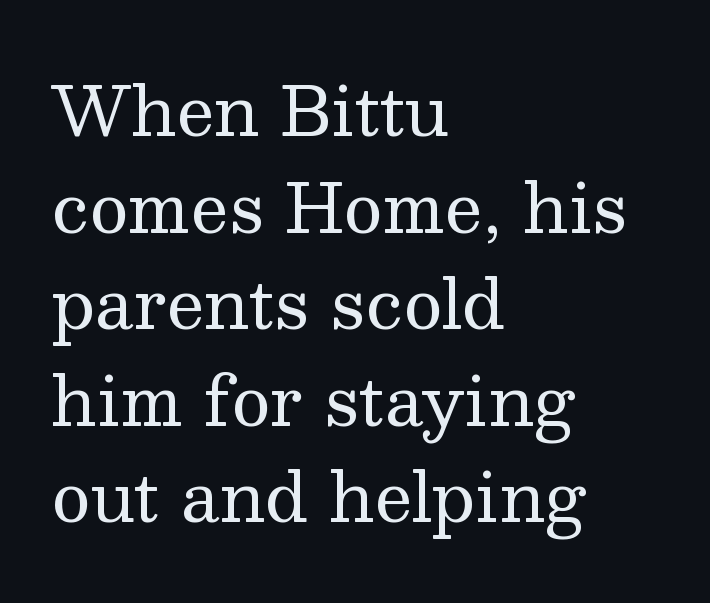
Q: Is the text bold? A: No.
Q: Is the text italic (slanted)? A: No, it is upright.
Q: Is the typeface a serif or a sans-serif typeface? A: Serif.
Q: Is the text underlined? A: No.
Q: How is the paragraph aligned? A: Left-aligned.
Q: Is the spacing between letters normal or unusually wide? A: Normal.
Q: Is the spacing between lines tight, normal or loose? A: Normal.
Q: Width (condensed, normal, or wide)? A: Normal.
Q: Stroke contrast? A: Medium.
Q: x-height? A: Medium.
Q: Monospaced? A: No.
